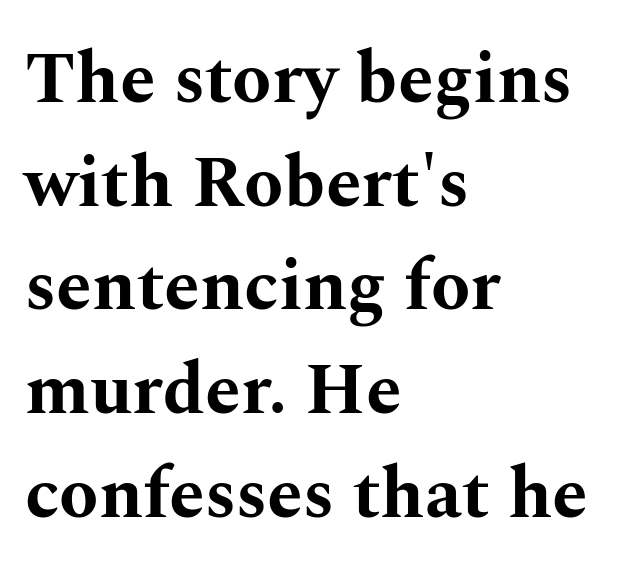
The image shows 72 px bold, wide serif type, upright; set left-aligned, normal line spacing (1.44x), normal letter spacing, not underlined; medium stroke contrast and a medium x-height.
